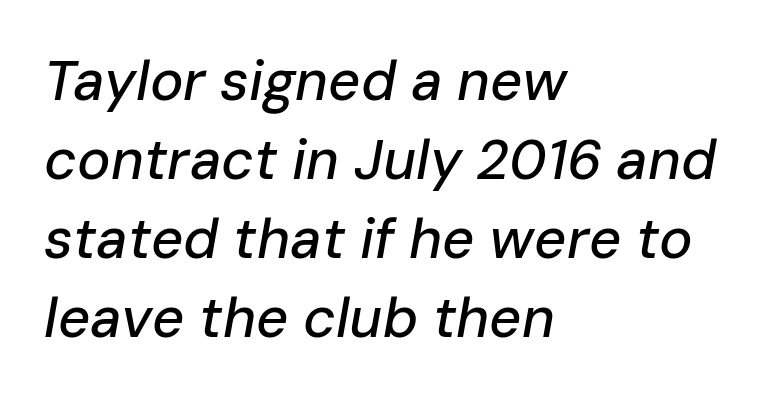
Q: Is the text italic (slanted)? A: Yes, it leans right by about 10 degrees.
Q: Is the text underlined? A: No.
Q: How is the paragraph aligned? A: Left-aligned.
Q: Is the spacing between letters normal or unusually wide? A: Normal.
Q: Is the spacing between lines tight, normal or loose? A: Normal.
Q: Width (condensed, normal, or wide)? A: Normal.
Q: Stroke contrast? A: Low.
Q: x-height? A: Medium.
Q: Monospaced? A: No.
